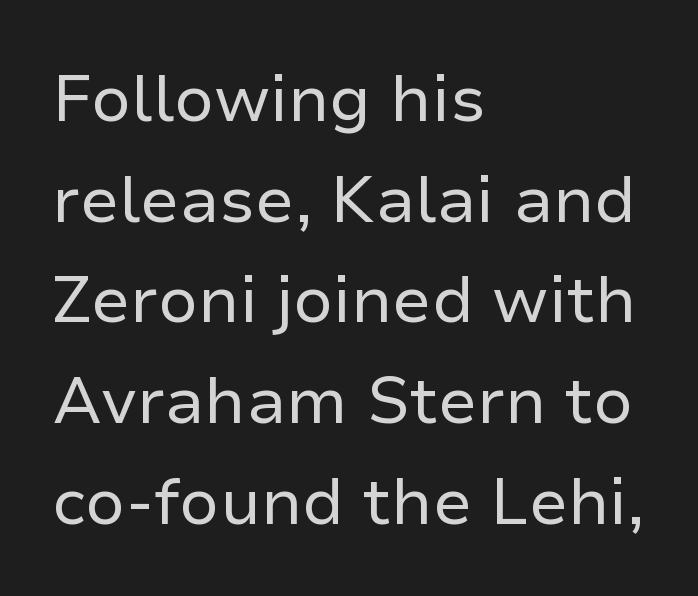
{"serif": "no", "italic": "no", "bold": "no", "weight": "regular", "width": "normal", "stroke_contrast": "low", "x_height": "medium", "monospaced": "no", "underline": "no", "align": "left", "line_spacing": "normal", "line_spacing_ratio": 1.55, "letter_spacing": "normal", "letter_spacing_em": 0.0, "glyph_px": 65}
